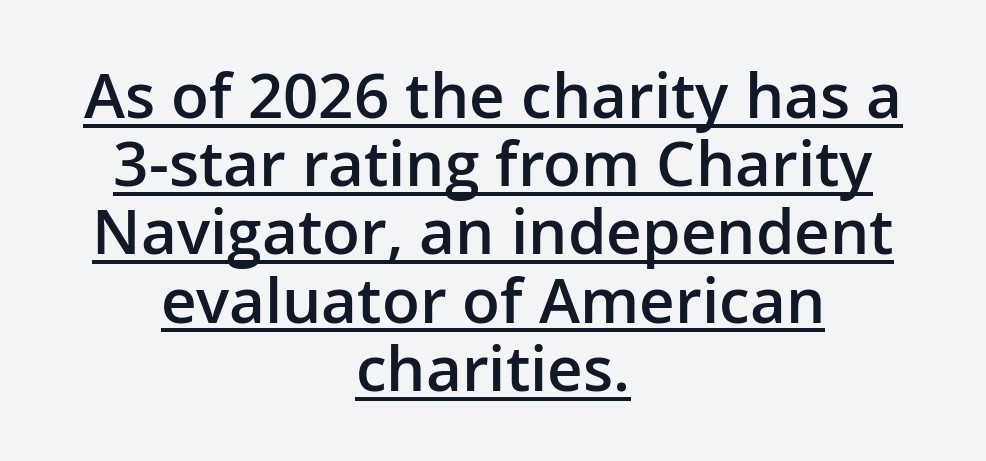
Q: Is the text bold? A: Semi-bold.
Q: Is the text italic (slanted)? A: No, it is upright.
Q: Is the typeface a serif or a sans-serif typeface? A: Sans-serif.
Q: Is the text underlined? A: Yes.
Q: How is the paragraph aligned? A: Centered.
Q: Is the spacing between letters normal or unusually wide? A: Normal.
Q: Is the spacing between lines tight, normal or loose? A: Tight.
Q: Width (condensed, normal, or wide)? A: Normal.
Q: Stroke contrast? A: Low.
Q: x-height? A: Medium.
Q: Monospaced? A: No.
